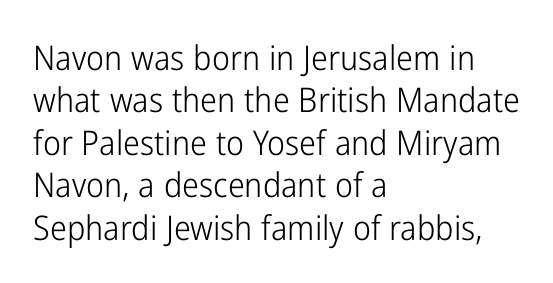
{"serif": "no", "italic": "no", "bold": "no", "weight": "light", "width": "condensed", "stroke_contrast": "low", "x_height": "medium", "monospaced": "no", "underline": "no", "align": "left", "line_spacing": "normal", "line_spacing_ratio": 1.25, "letter_spacing": "normal", "letter_spacing_em": 0.0, "glyph_px": 34}
